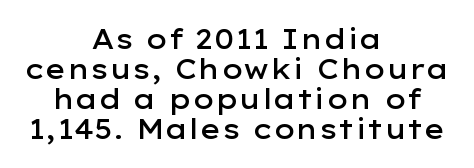
Q: Is the text bold? A: Semi-bold.
Q: Is the text italic (slanted)? A: No, it is upright.
Q: Is the text underlined? A: No.
Q: How is the paragraph aligned? A: Centered.
Q: Is the spacing between letters normal or unusually wide? A: Normal.
Q: Is the spacing between lines tight, normal or loose? A: Tight.
